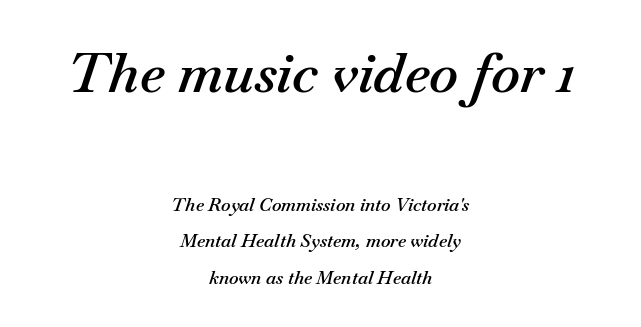
The image shows 55 px semibold type, italic (leaning right); set centered, loose line spacing (2.03x), normal letter spacing, not underlined; the first (top) block is 3.06x larger; medium stroke contrast and a small x-height.
